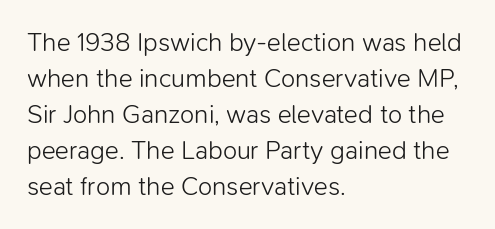
The characters are drawn with everyday or finer stroke widths. Line beginnings align vertically; line endings do not. Rule under the text: the space is simply empty. Words appear dense and cohesive because spacing is normal. Whoever set this chose a conventional vertical rhythm. Rendered with straight, roman letterforms.
